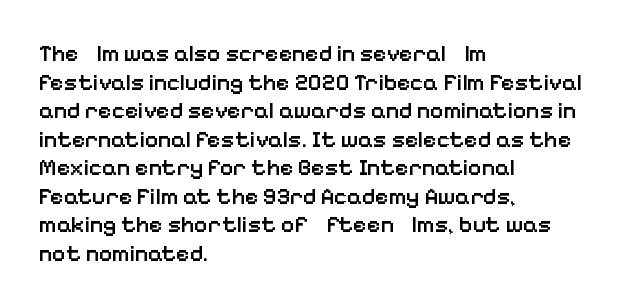
Q: Is the text bold? A: Semi-bold.
Q: Is the text italic (slanted)? A: No, it is upright.
Q: Is the text underlined? A: No.
Q: How is the paragraph aligned? A: Left-aligned.
Q: Is the spacing between letters normal or unusually wide? A: Normal.
